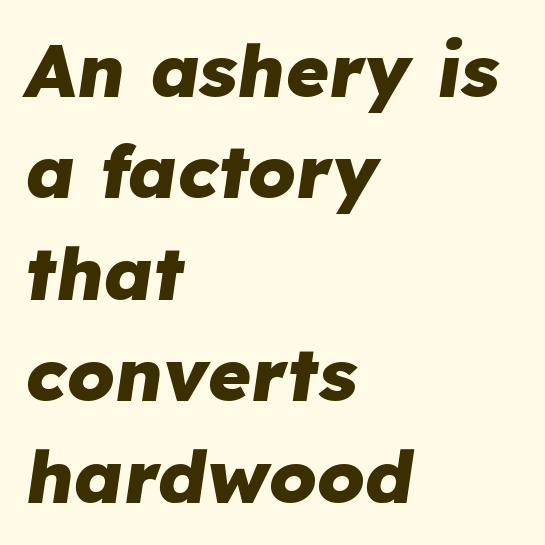
The image shows 74 px heavy type, italic (leaning right); set left-aligned, normal line spacing (1.37x), normal letter spacing, not underlined; low stroke contrast and a medium x-height.
